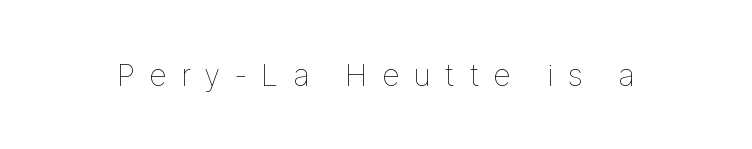
The image shows 31 px thin type, upright; set unusually wide letter spacing (+0.44 em), not underlined; low stroke contrast and a medium x-height.
